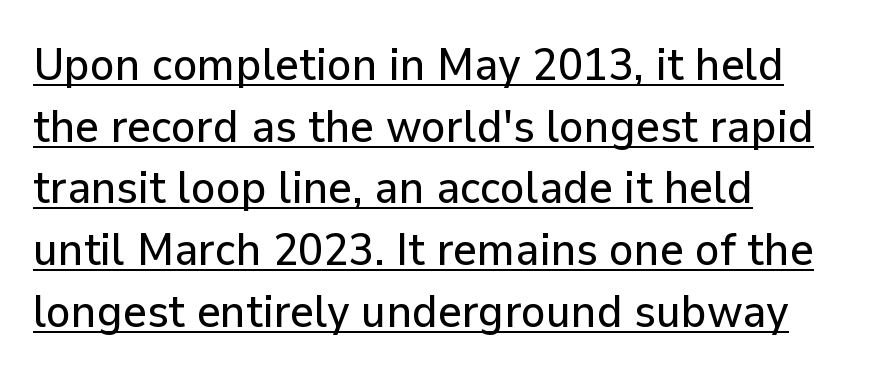
The image shows 46 px sans-serif type, upright; set left-aligned, normal line spacing (1.34x), normal letter spacing, underlined; low stroke contrast and a medium x-height.
